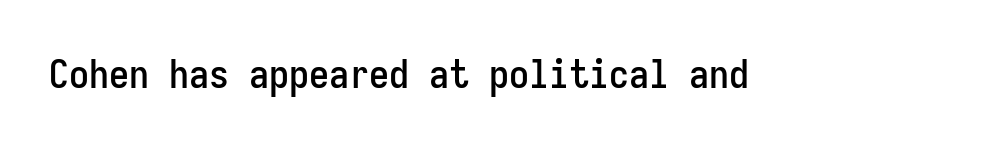
The area under the type is left untouched. Between one letter and the next there's only the usual sliver of space. Every character here occupies the same horizontal width, giving the sample a typewriter-like rhythm. A roman cut, with each character standing at attention. Typographically, this falls in the sans-serif category.
